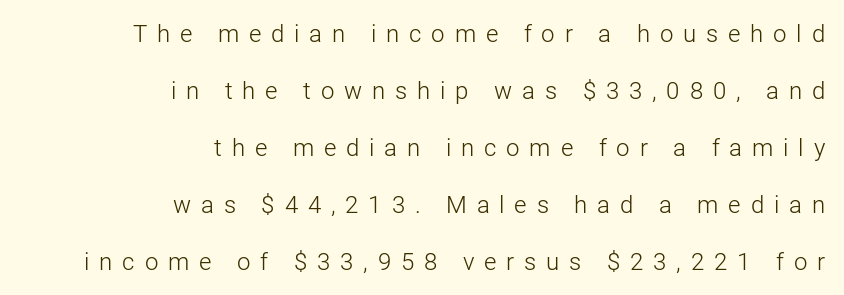
The image shows 24 px text type, upright; set right-aligned, loose line spacing (2.37x), unusually wide letter spacing (+0.41 em), not underlined.
